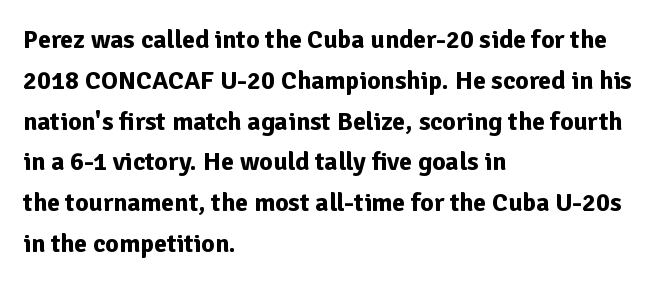
Q: Is the text bold? A: Yes.
Q: Is the text italic (slanted)? A: No, it is upright.
Q: Is the text underlined? A: No.
Q: How is the paragraph aligned? A: Left-aligned.
Q: Is the spacing between letters normal or unusually wide? A: Normal.
Q: Is the spacing between lines tight, normal or loose? A: Normal.
